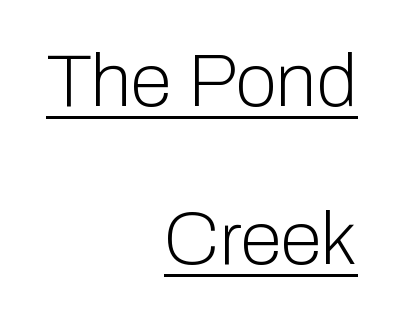
The rendering anchors every line to the right-hand side. You can see a thin bar hugging the bottom of the glyphs. Quick note: not italic, upright. Ink coverage per letter is moderate at most. The lines are spread far apart with generous leading. The passage shown is typed in a proportional face where columns would drift.
